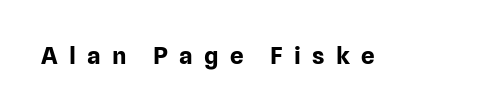
{"italic": "no", "bold": "yes", "underline": "no", "letter_spacing": "wide", "letter_spacing_em": 0.47, "glyph_px": 24}
